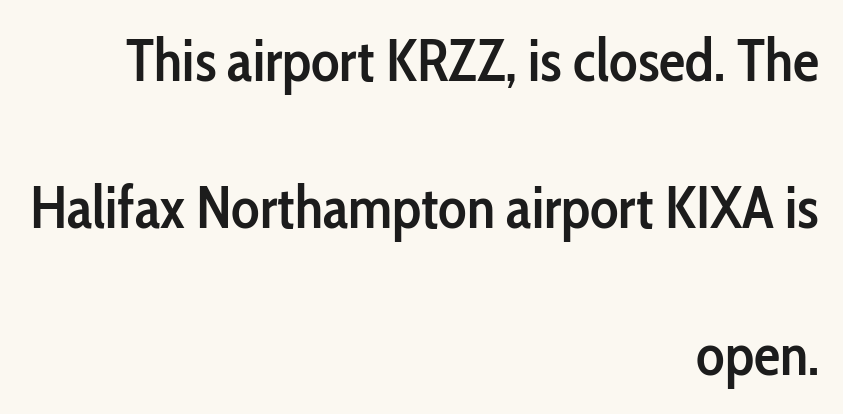
Q: Is the text bold? A: Semi-bold.
Q: Is the text italic (slanted)? A: No, it is upright.
Q: Is the typeface a serif or a sans-serif typeface? A: Sans-serif.
Q: Is the text underlined? A: No.
Q: How is the paragraph aligned? A: Right-aligned.
Q: Is the spacing between letters normal or unusually wide? A: Normal.
Q: Is the spacing between lines tight, normal or loose? A: Loose.
Q: Width (condensed, normal, or wide)? A: Condensed.
Q: Stroke contrast? A: Low.
Q: x-height? A: Medium.
Q: Monospaced? A: No.
